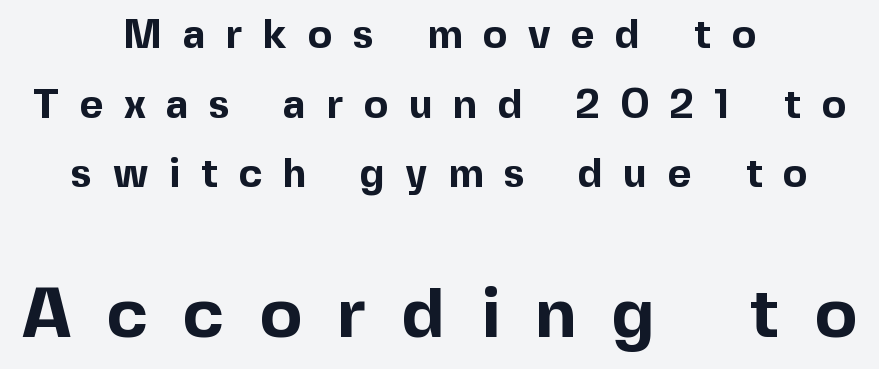
Compared with an ordinary text face, these strokes are far heavier — a full bold. Is this a fixed-width face? No — the glyphs have proportional, varying widths. Top chunk: small. Bottom chunk: large. The tracking jumps out immediately: characters are airy and widely separated.
